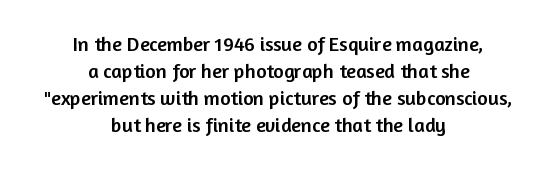
Q: Is the text italic (slanted)? A: No, it is upright.
Q: Is the text underlined? A: No.
Q: How is the paragraph aligned? A: Centered.
Q: Is the spacing between letters normal or unusually wide? A: Normal.
Q: Is the spacing between lines tight, normal or loose? A: Normal.
